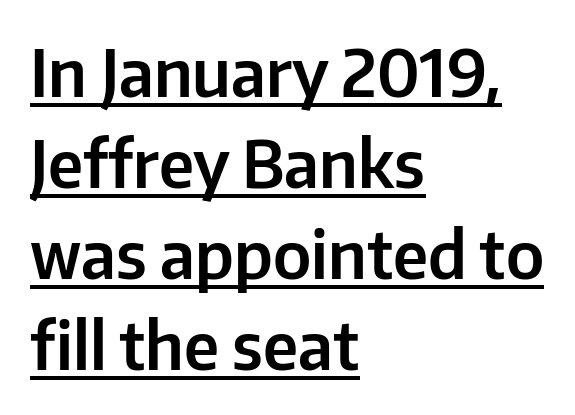
{"serif": "no", "italic": "no", "width": "normal", "stroke_contrast": "low", "x_height": "medium", "monospaced": "no", "underline": "yes", "align": "left", "line_spacing": "normal", "line_spacing_ratio": 1.4, "letter_spacing": "normal", "letter_spacing_em": 0.0, "glyph_px": 65}
